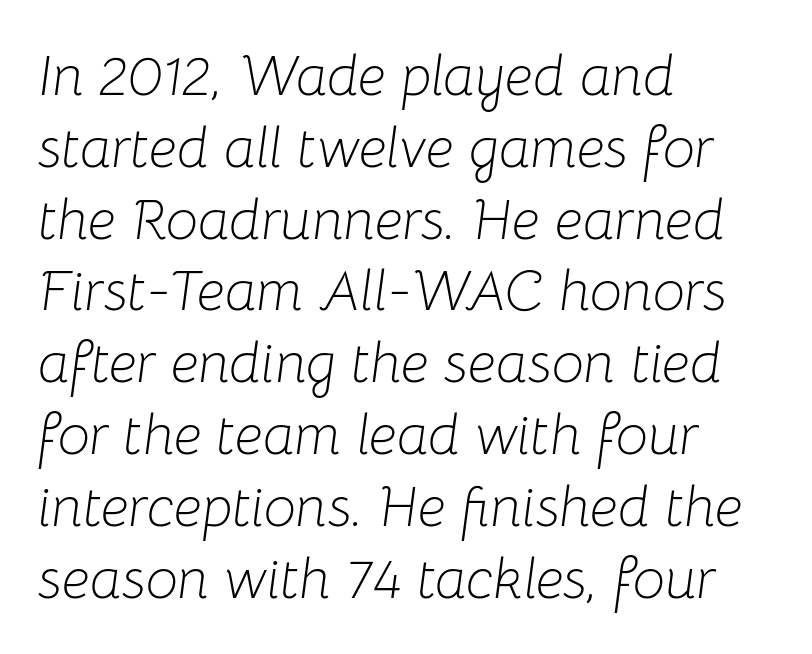
Stems and bowls with no extra thickness — not bold. When letters slant like this, we call the style italic. Short note: letters normally spaced. Each letter keeps its own natural width here, so spacing adapts to shape.
